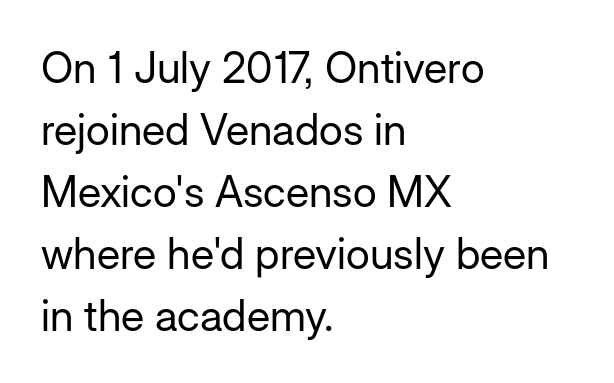
{"serif": "no", "italic": "no", "bold": "no", "weight": "regular", "width": "normal", "stroke_contrast": "low", "x_height": "medium", "monospaced": "no", "underline": "no", "align": "left", "line_spacing": "normal", "line_spacing_ratio": 1.44, "letter_spacing": "normal", "letter_spacing_em": 0.0, "glyph_px": 43}
